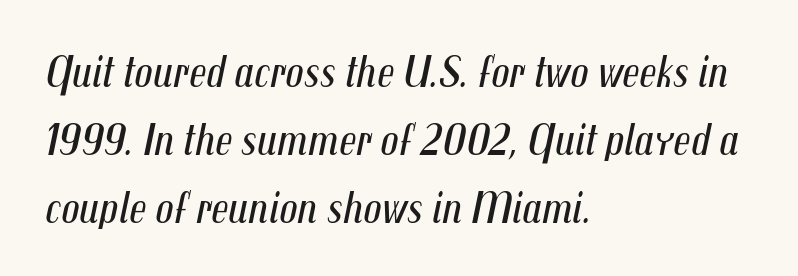
Q: Is the text bold? A: No.
Q: Is the text italic (slanted)? A: Yes, it leans right by about 12 degrees.
Q: Is the text underlined? A: No.
Q: How is the paragraph aligned? A: Left-aligned.
Q: Is the spacing between letters normal or unusually wide? A: Normal.
Q: Is the spacing between lines tight, normal or loose? A: Normal.
Q: Width (condensed, normal, or wide)? A: Condensed.
Q: Stroke contrast? A: Medium.
Q: x-height? A: Medium.
Q: Monospaced? A: No.
